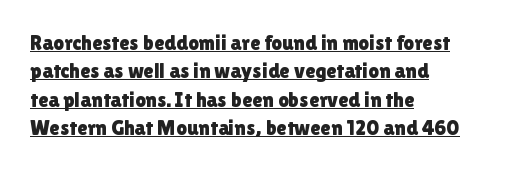
The passage is arranged the way most books set body copy — flush left. Is there much room between lines? A standard amount, neither cramped nor airy. Caption: lettering with a line underneath. These lines were composed using upright roman letters. Glyph-to-glyph distance matches everyday printed text.
